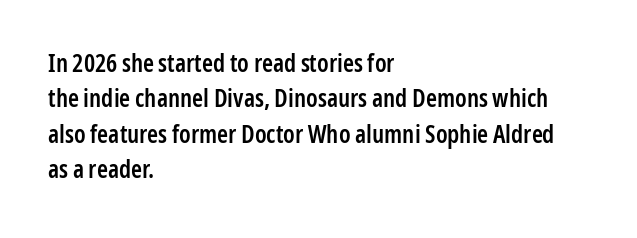
Q: Is the text bold? A: Semi-bold.
Q: Is the text italic (slanted)? A: No, it is upright.
Q: Is the text underlined? A: No.
Q: How is the paragraph aligned? A: Left-aligned.
Q: Is the spacing between letters normal or unusually wide? A: Normal.
Q: Is the spacing between lines tight, normal or loose? A: Normal.
